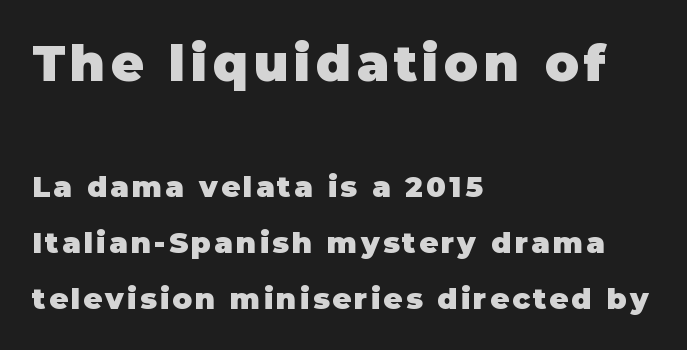
Q: Is the text bold? A: Yes.
Q: Is the text italic (slanted)? A: No, it is upright.
Q: Is the typeface a serif or a sans-serif typeface? A: Sans-serif.
Q: Is the text underlined? A: No.
Q: How is the paragraph aligned? A: Left-aligned.
Q: Is the spacing between lines tight, normal or loose? A: Loose.
Q: Which block of text is set in a larger size, the first (top) or the second (bottom)? A: The first (top) one.
Q: Width (condensed, normal, or wide)? A: Normal.
Q: Stroke contrast? A: Low.
Q: x-height? A: Large.
Q: Monospaced? A: No.
